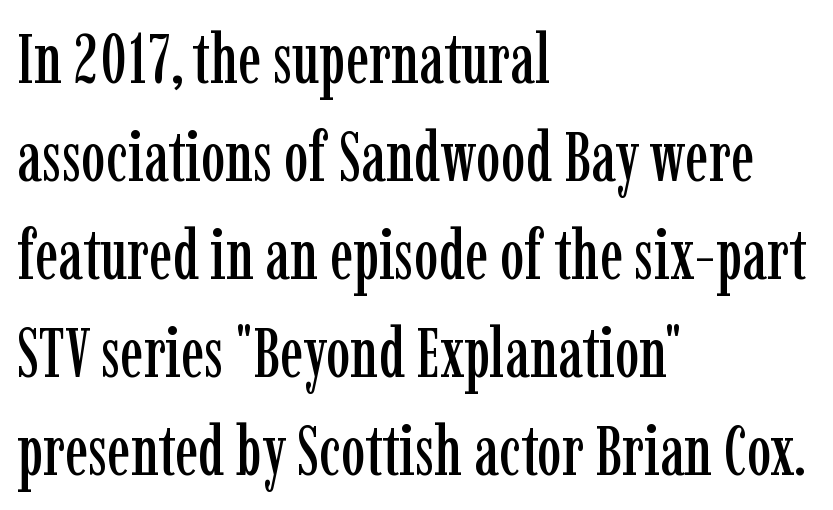
The image shows 69 px condensed serif type, upright; set left-aligned, normal line spacing (1.42x), normal letter spacing, not underlined; low stroke contrast and a medium x-height.
